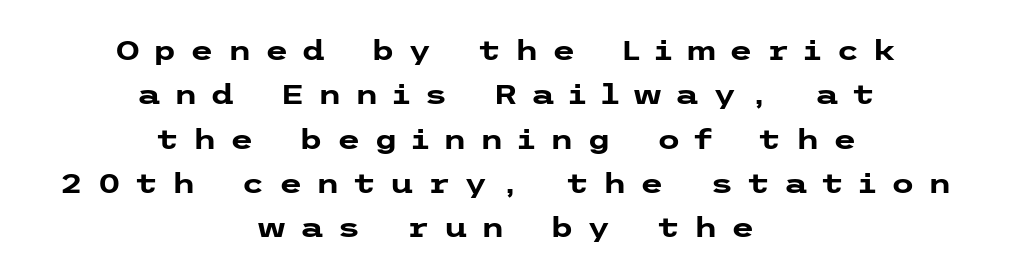
{"italic": "no", "bold": "yes", "underline": "no", "align": "center", "line_spacing": "normal", "line_spacing_ratio": 1.64, "letter_spacing": "wide", "letter_spacing_em": 0.5, "glyph_px": 27}
